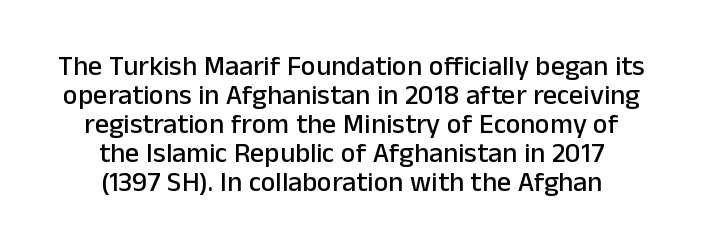
The image shows 28 px sans-serif type, upright; set centered, tight line spacing (1.04x), normal letter spacing, not underlined; low stroke contrast and a medium x-height.
